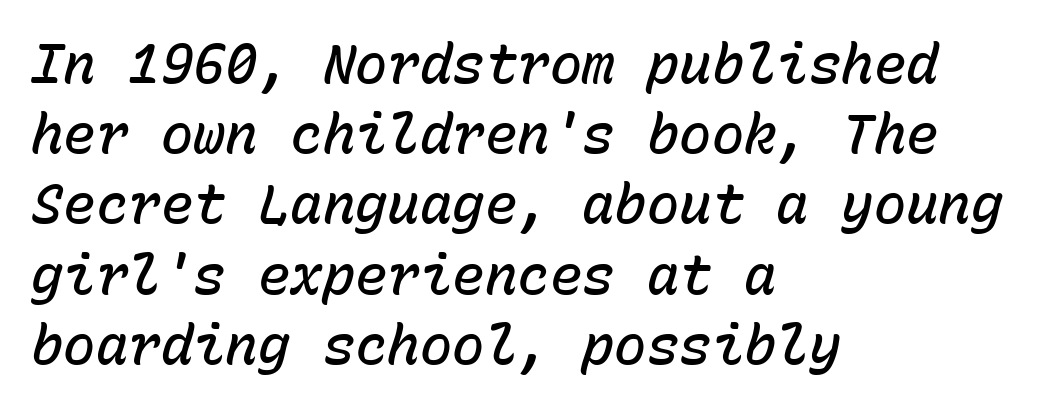
Students, observe: this is what conventionally led text looks like. Think of a typewriter: that constant character pitch is what you see here. Every character sits at an angle, as italics do. Heft: intermediate — a semibold. Letter spacing: default. The ragged edge is on the right, which tells us the setting is flush left.
